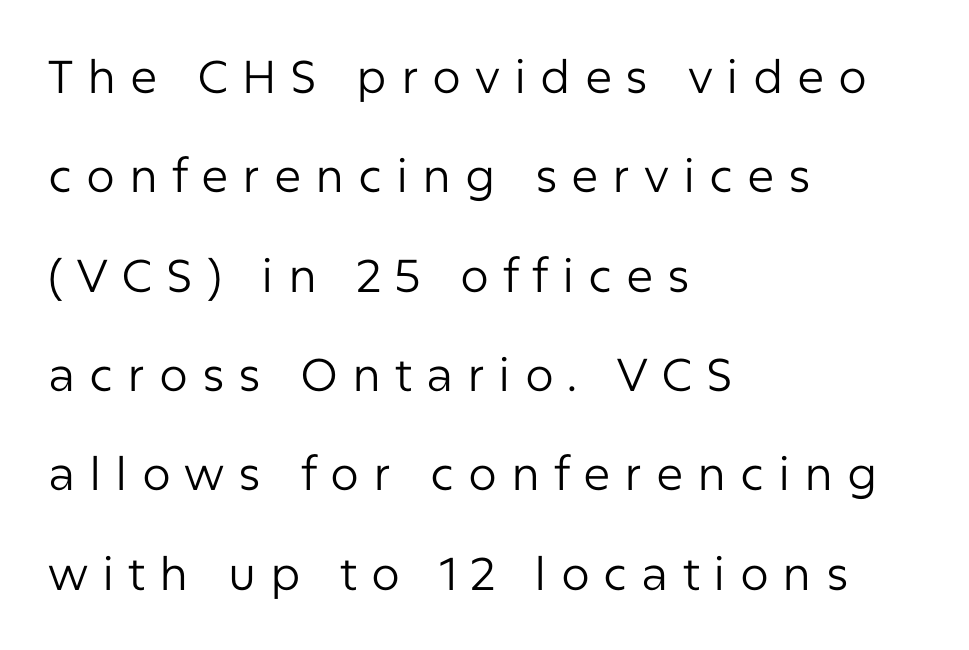
The image shows 46 px regular-weight sans-serif type, upright; set left-aligned, loose line spacing (2.16x), unusually wide letter spacing (+0.3 em), not underlined; low stroke contrast and a medium x-height.
